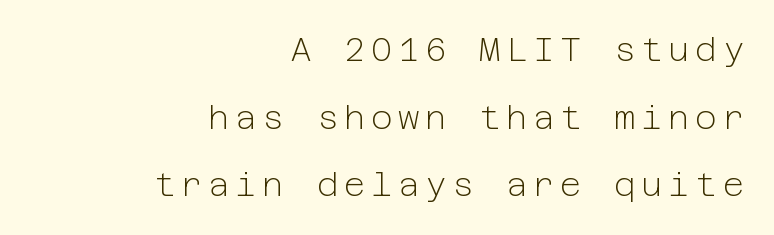
Q: Is the text bold? A: No.
Q: Is the text italic (slanted)? A: No, it is upright.
Q: Is the typeface a serif or a sans-serif typeface? A: Sans-serif.
Q: Is the text underlined? A: No.
Q: How is the paragraph aligned? A: Right-aligned.
Q: Is the spacing between lines tight, normal or loose? A: Loose.
Q: Width (condensed, normal, or wide)? A: Normal.
Q: Stroke contrast? A: Low.
Q: x-height? A: Medium.
